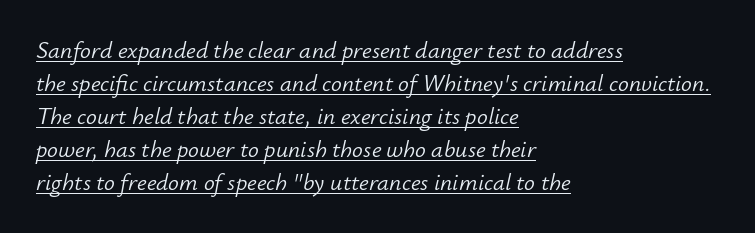
Q: Is the text bold? A: No.
Q: Is the text italic (slanted)? A: Yes, it leans right by about 12 degrees.
Q: Is the text underlined? A: Yes.
Q: How is the paragraph aligned? A: Left-aligned.
Q: Is the spacing between letters normal or unusually wide? A: Normal.
Q: Is the spacing between lines tight, normal or loose? A: Normal.
